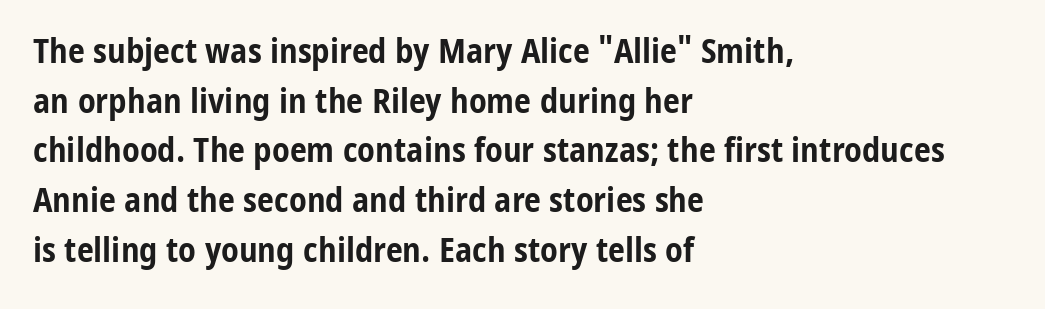
The image shows 34 px bold, condensed sans-serif type, upright; set left-aligned, normal line spacing (1.46x), normal letter spacing, not underlined; low stroke contrast and a medium x-height.
